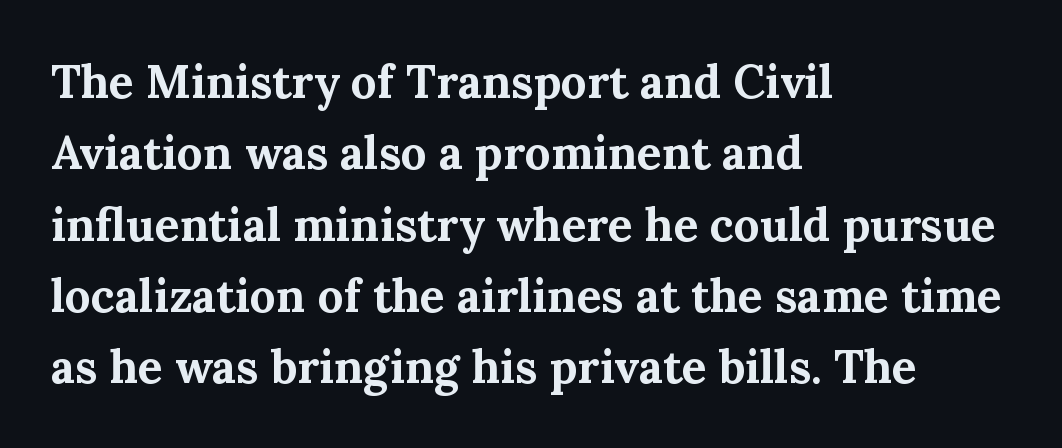
The image shows 46 px bold serif type, upright; set left-aligned, normal line spacing (1.55x), normal letter spacing, not underlined; medium stroke contrast and a medium x-height.
